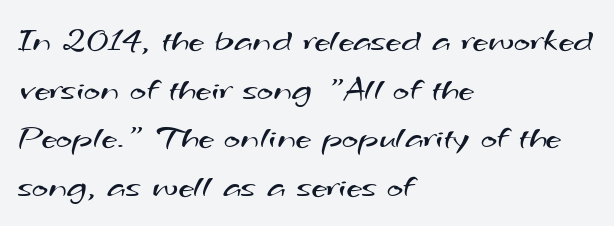
The image shows 35 px regular-weight, wide sans-serif type; set left-aligned, normal line spacing (1.39x), normal letter spacing, not underlined; medium stroke contrast and a small x-height.
